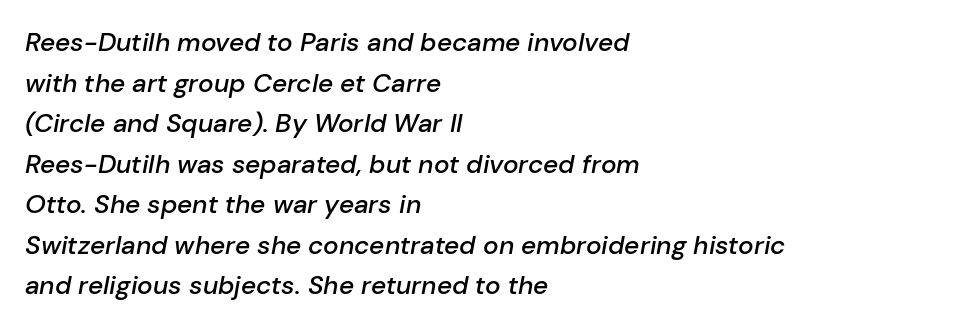
The image shows 26 px text type, italic (leaning right); set left-aligned, normal line spacing (1.56x), normal letter spacing, not underlined.
